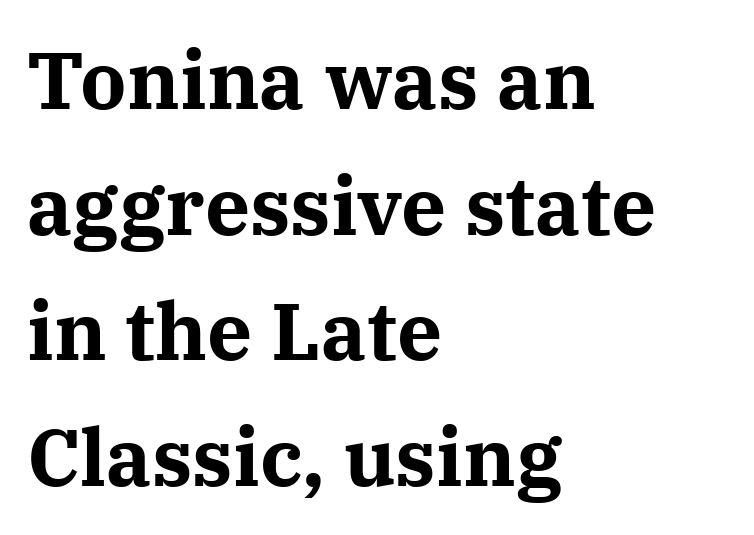
Tall strokes in this sample are plumb rather than angled. Caption: multi-line text, flush left, ragged right. These lines carry a lot of weight — the face is fully bold. Each row of text sits above clean, open space. Nobody touched the tracking dial on this one.
